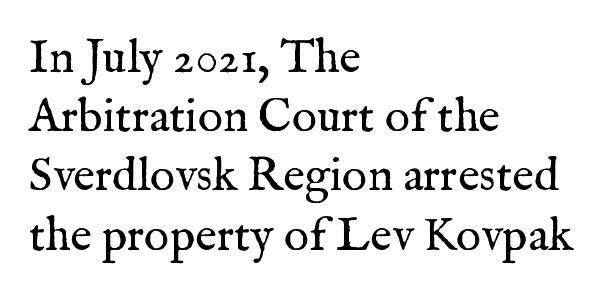
{"serif": "yes", "italic": "no", "bold": "no", "weight": "regular", "width": "normal", "stroke_contrast": "medium", "x_height": "medium", "monospaced": "no", "underline": "no", "align": "left", "line_spacing": "normal", "line_spacing_ratio": 1.26, "letter_spacing": "normal", "letter_spacing_em": 0.0, "glyph_px": 47}
